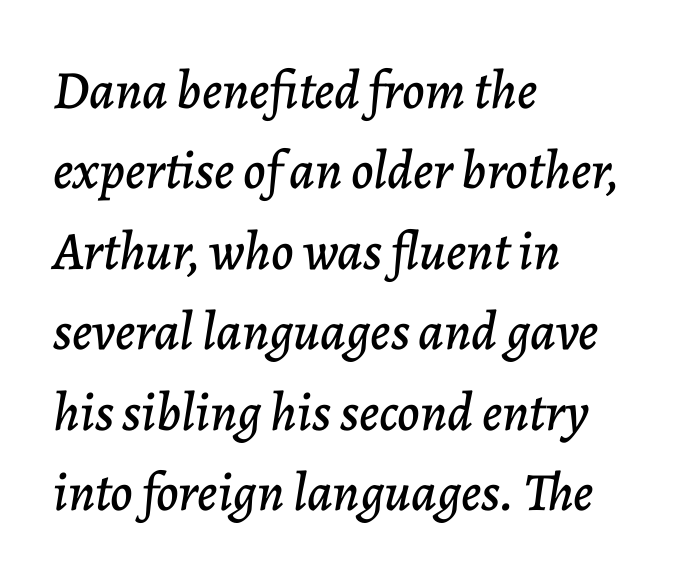
{"italic": "yes", "lean": "right", "slant_degrees": 7, "width": "normal", "stroke_contrast": "low", "x_height": "medium", "monospaced": "no", "underline": "no", "align": "left", "line_spacing": "normal", "line_spacing_ratio": 1.49, "letter_spacing": "normal", "letter_spacing_em": 0.0, "glyph_px": 54}
